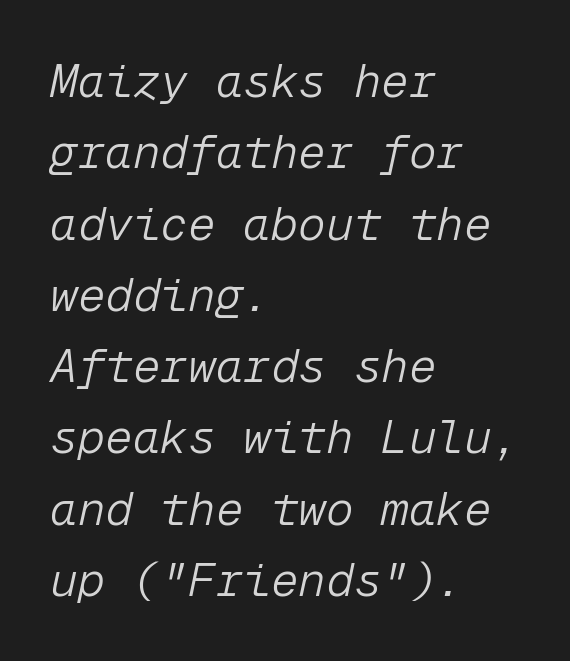
Bare-footed words on every line. Short note: letters normally spaced. Compared with a centered layout, this one pins lines to the left instead. Style check: oblique. Is the stroke heavy? The answer is a plain regular-or-lighter.
